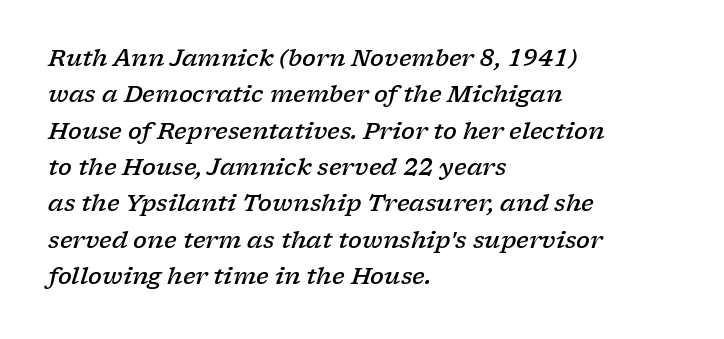
{"italic": "yes", "lean": "right", "slant_degrees": 17, "bold": "semi", "underline": "no", "align": "left", "line_spacing": "normal", "line_spacing_ratio": 1.58, "letter_spacing": "normal", "letter_spacing_em": 0.0, "glyph_px": 23}
